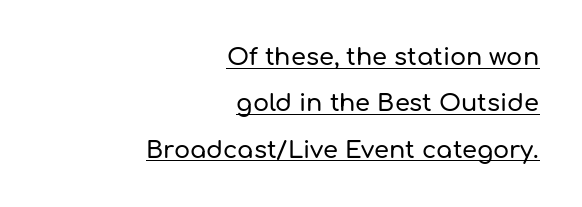
{"italic": "no", "underline": "yes", "align": "right", "line_spacing": "loose", "line_spacing_ratio": 1.93, "letter_spacing": "normal", "letter_spacing_em": 0.0, "glyph_px": 24}
